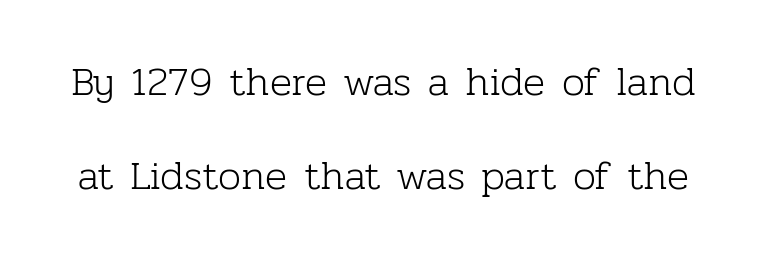
The image shows 41 px light serif type, upright; set loose line spacing (2.3x), normal letter spacing, not underlined; low stroke contrast and a medium x-height.
